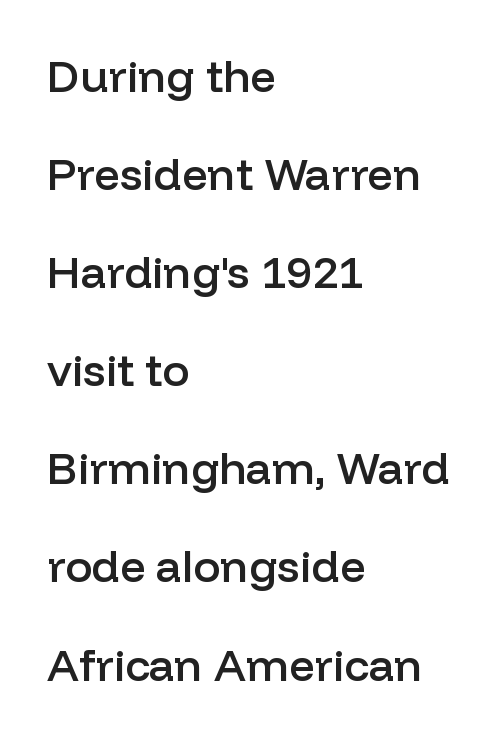
{"serif": "no", "italic": "no", "bold": "semi", "weight": "semibold", "width": "normal", "stroke_contrast": "low", "x_height": "medium", "monospaced": "no", "underline": "no", "align": "left", "line_spacing": "loose", "line_spacing_ratio": 2.18, "letter_spacing": "normal", "letter_spacing_em": 0.0, "glyph_px": 45}
